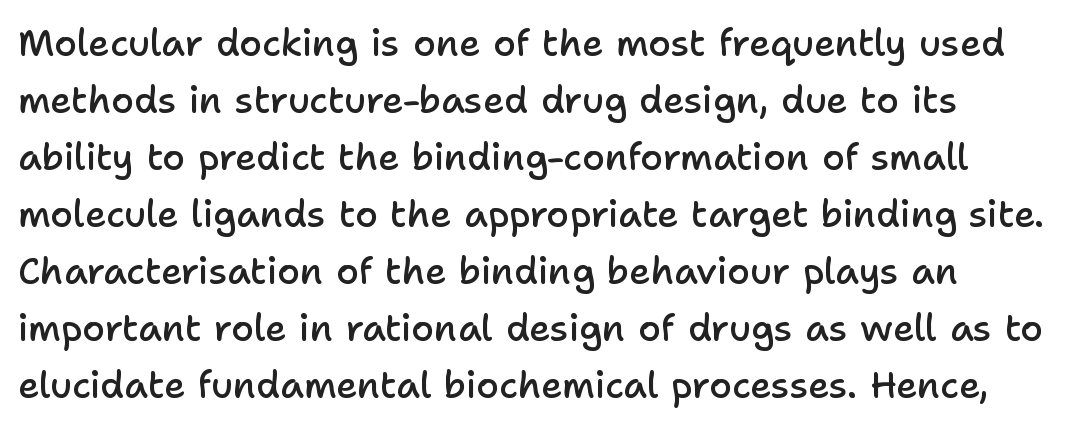
Q: Is the text bold? A: Semi-bold.
Q: Is the text italic (slanted)? A: No, it is upright.
Q: Is the typeface a serif or a sans-serif typeface? A: Sans-serif.
Q: Is the text underlined? A: No.
Q: Is the spacing between letters normal or unusually wide? A: Normal.
Q: Is the spacing between lines tight, normal or loose? A: Normal.
Q: Width (condensed, normal, or wide)? A: Normal.
Q: Stroke contrast? A: Low.
Q: x-height? A: Medium.
Q: Monospaced? A: No.
